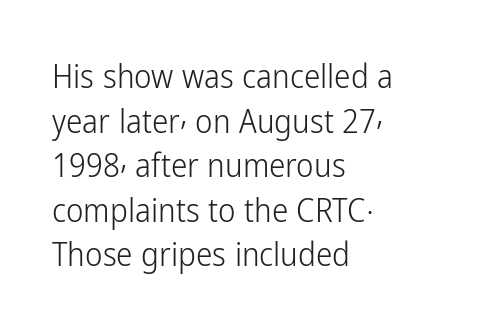
Horizontally, the lines are justified to the leading edge only. Plain, unruled lines of type. The type family on display is of the sans-serif kind. The passage shown is not bold in any degree. A typesetter would call this leading conventional body-copy spacing. The lettering stays uniformly vertical, giving the passage a roman look.
